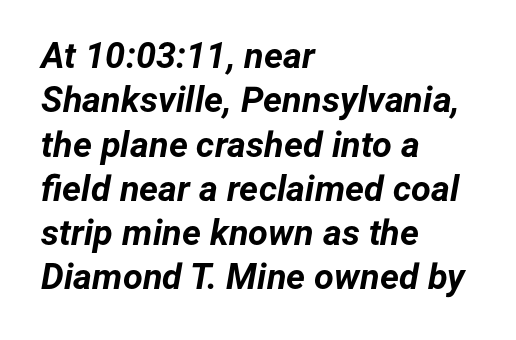
The image shows 36 px bold type, italic (leaning right); set left-aligned, line spacing 1.23x, normal letter spacing, not underlined; low stroke contrast and a medium x-height.
